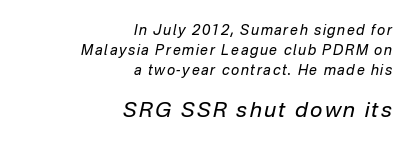
All the whitespace from short lines collects on the left. No letter is thick-stroked: the sample isn't bold. The specimen reads as italic at a glance. The letters in the lower block stand taller than those in the block above. Baseline-to-baseline distance is the conventional proportion of letter height.
